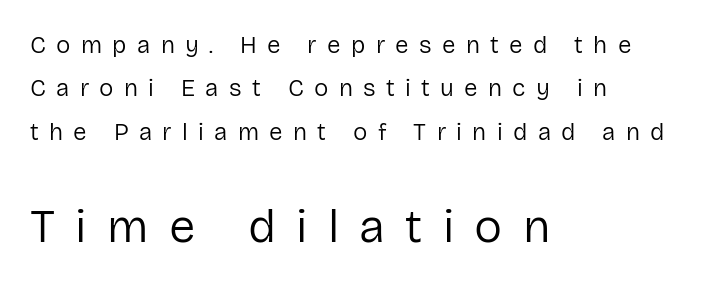
{"serif": "no", "italic": "no", "bold": "no", "weight": "regular", "width": "normal", "stroke_contrast": "low", "x_height": "medium", "monospaced": "no", "underline": "no", "align": "left", "line_spacing_ratio": 1.81, "letter_spacing": "wide", "letter_spacing_em": 0.43, "larger_block": "second", "size_ratio": 1.96, "glyph_px": 47}
